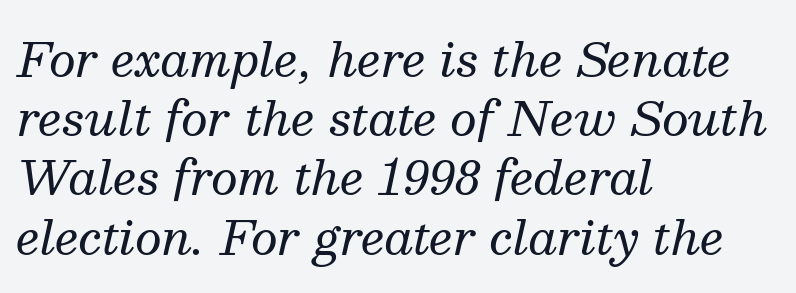
{"serif": "yes", "italic": "yes", "lean": "right", "slant_degrees": 13, "bold": "no", "weight": "regular", "width": "normal", "stroke_contrast": "medium", "x_height": "medium", "monospaced": "no", "underline": "no", "align": "left", "line_spacing": "normal", "line_spacing_ratio": 1.26, "letter_spacing": "normal", "letter_spacing_em": 0.0, "glyph_px": 47}
